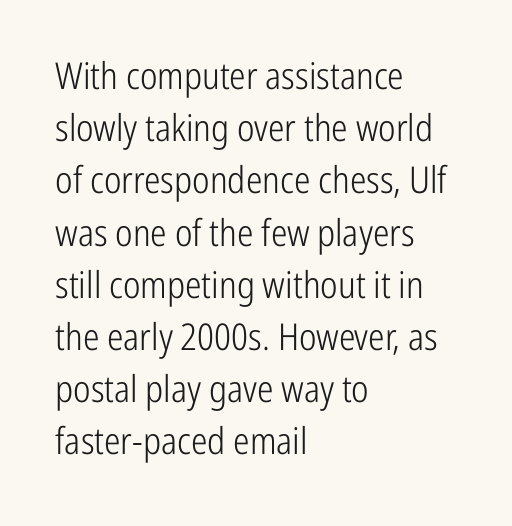
Q: Is the text bold? A: No.
Q: Is the text italic (slanted)? A: No, it is upright.
Q: Is the typeface a serif or a sans-serif typeface? A: Sans-serif.
Q: Is the text underlined? A: No.
Q: How is the paragraph aligned? A: Left-aligned.
Q: Is the spacing between letters normal or unusually wide? A: Normal.
Q: Is the spacing between lines tight, normal or loose? A: Normal.
Q: Width (condensed, normal, or wide)? A: Condensed.
Q: Stroke contrast? A: Low.
Q: x-height? A: Medium.
Q: Monospaced? A: No.
